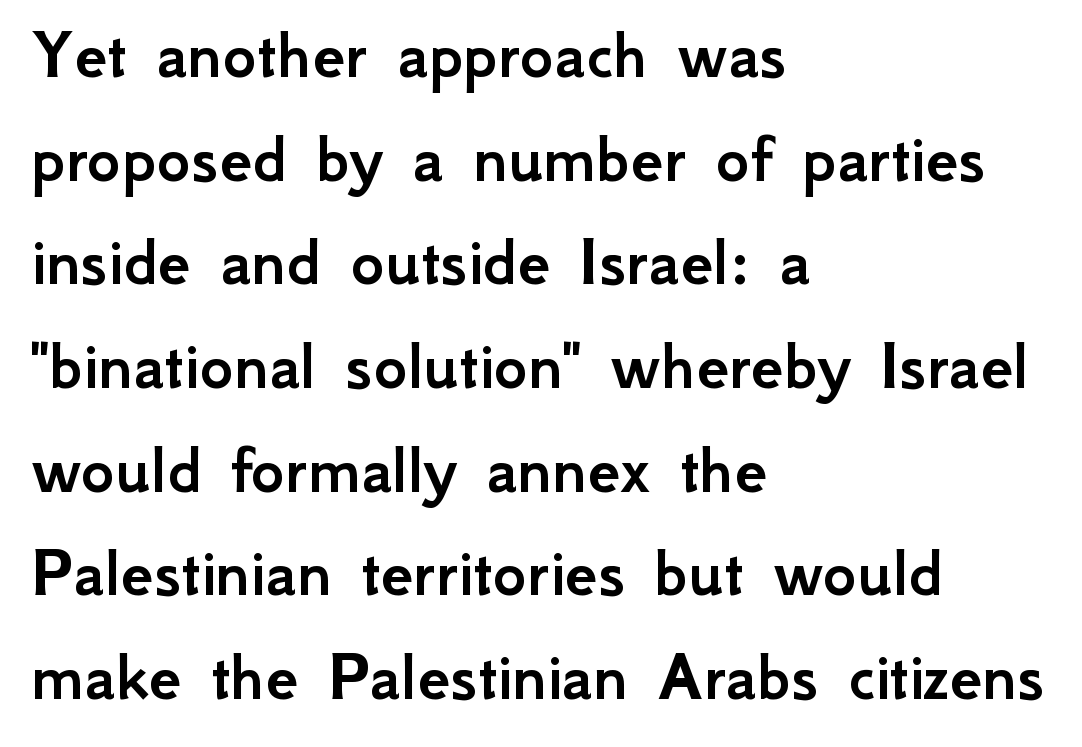
Regarding leading, the lines here are spaced in the standard way. These lines keep a tight, regular rhythm from letter to letter. You could not count columns in this text — the font is proportionally spaced. Grotesque or geometric, the face here clearly has no serifs.
